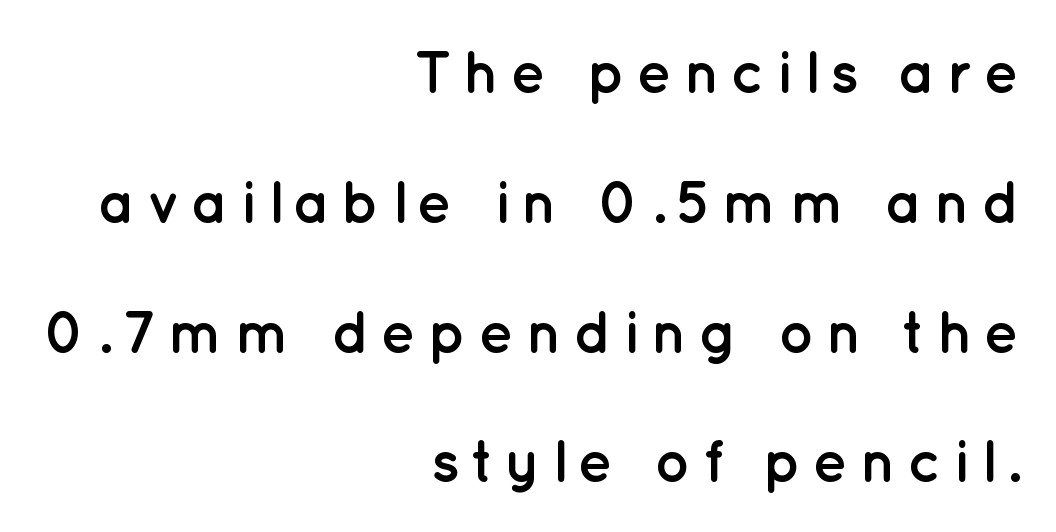
Italic: no, the glyphs are upright roman. Each letter keeps its own natural width here, so spacing adapts to shape. The zone under the glyphs is completely vacant. Widely set lines give the paragraph a tall, airy silhouette. The rag falls on the left side of this text block. As a designer I'd log this as weight 700, bold.
